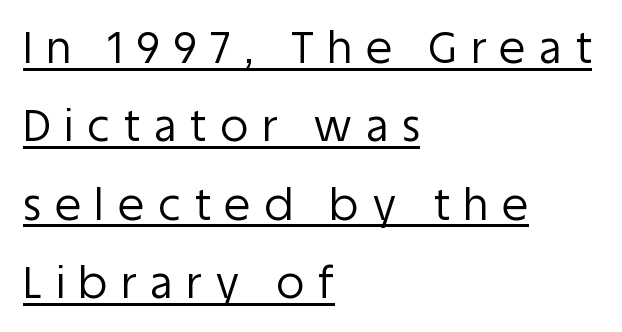
{"serif": "no", "italic": "no", "bold": "no", "weight": "regular", "width": "normal", "stroke_contrast": "low", "x_height": "large", "monospaced": "no", "underline": "yes", "align": "left", "line_spacing_ratio": 1.82, "letter_spacing": "wide", "letter_spacing_em": 0.32, "glyph_px": 43}
